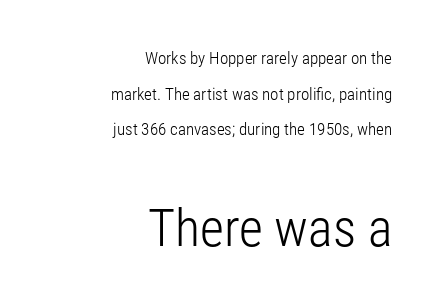
{"serif": "no", "italic": "no", "bold": "no", "weight": "light", "width": "condensed", "stroke_contrast": "low", "x_height": "medium", "monospaced": "no", "underline": "no", "align": "right", "line_spacing": "loose", "line_spacing_ratio": 2.1, "letter_spacing": "normal", "letter_spacing_em": 0.0, "larger_block": "second", "size_ratio": 3.06, "glyph_px": 52}
